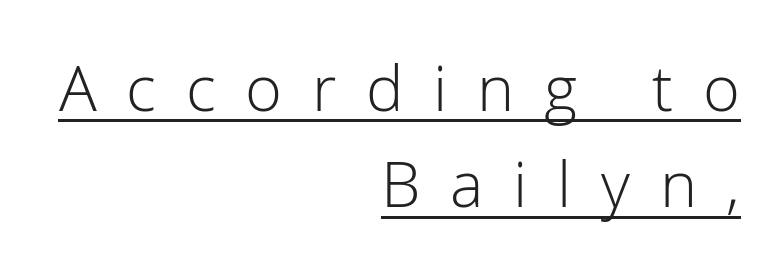
The image shows 63 px light sans-serif type, upright; set right-aligned, normal line spacing (1.53x), unusually wide letter spacing (+0.47 em), underlined; low stroke contrast and a medium x-height.
